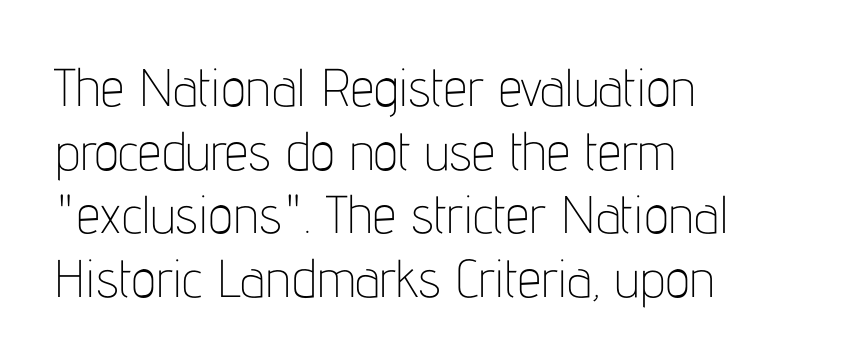
The letters stand upright; this is a roman face. No feet cap the strokes, marking this as sans-serif type. Beneath every word, the page is bare. Which margin do the lines hug? The left one — the right edge is uneven. A typesetter would call this proportional, since set widths differ per character.
